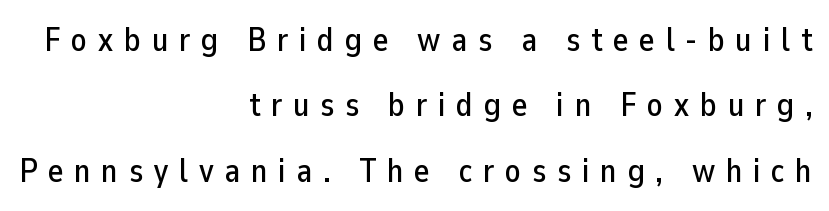
The image shows 33 px sans-serif type, upright; set right-aligned, loose line spacing (1.98x), unusually wide letter spacing (+0.32 em), not underlined; low stroke contrast and a medium x-height.
